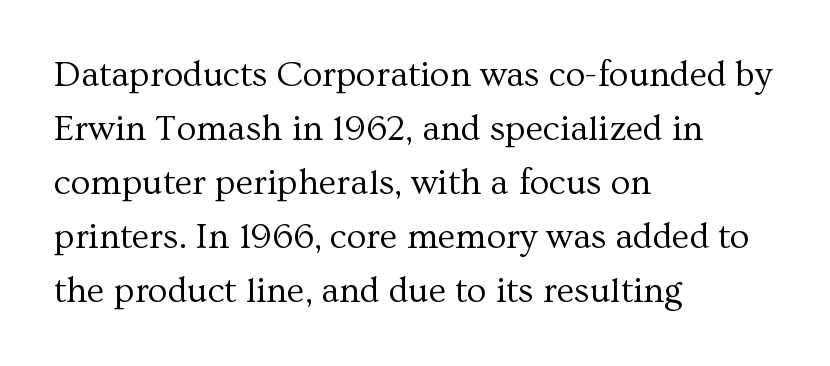
Q: Is the text bold? A: No.
Q: Is the text italic (slanted)? A: No, it is upright.
Q: Is the typeface a serif or a sans-serif typeface? A: Serif.
Q: Is the text underlined? A: No.
Q: How is the paragraph aligned? A: Left-aligned.
Q: Is the spacing between letters normal or unusually wide? A: Normal.
Q: Is the spacing between lines tight, normal or loose? A: Normal.
Q: Width (condensed, normal, or wide)? A: Normal.
Q: Stroke contrast? A: Medium.
Q: x-height? A: Medium.
Q: Monospaced? A: No.
